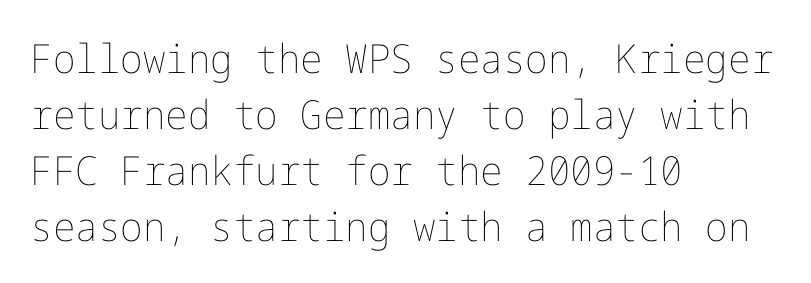
Compared with a centered layout, this one pins lines to the left instead. These lines sit exactly where default settings would place them. Descenders are the only things crossing below the line. It's the straight-up-and-down kind of type.
